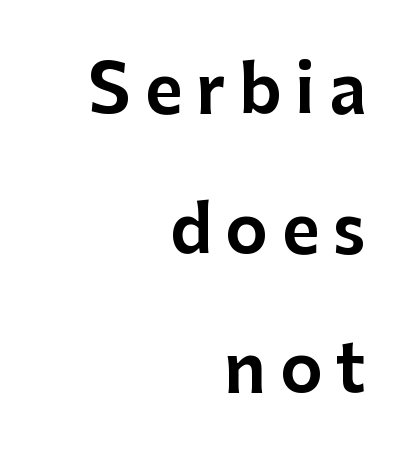
{"serif": "no", "italic": "no", "width": "normal", "stroke_contrast": "low", "x_height": "medium", "monospaced": "no", "underline": "no", "align": "right", "line_spacing": "loose", "line_spacing_ratio": 2.15, "letter_spacing": "wide", "letter_spacing_em": 0.21, "glyph_px": 65}
